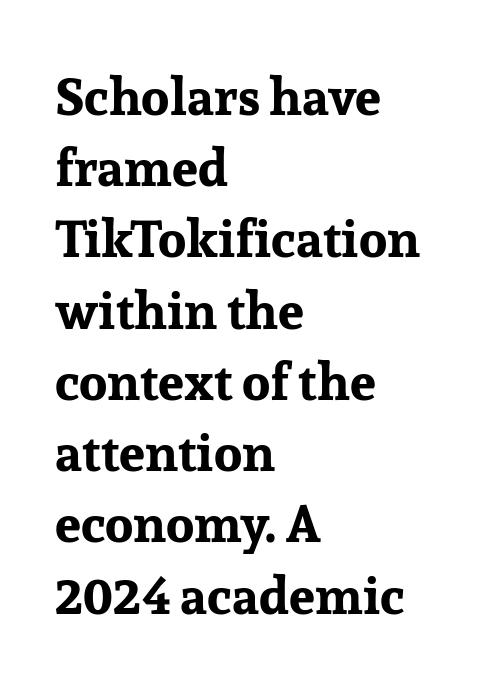
{"serif": "yes", "italic": "no", "bold": "yes", "weight": "bold", "width": "normal", "stroke_contrast": "low", "x_height": "medium", "monospaced": "no", "underline": "no", "align": "left", "line_spacing": "normal", "line_spacing_ratio": 1.37, "letter_spacing": "normal", "letter_spacing_em": 0.0, "glyph_px": 52}
